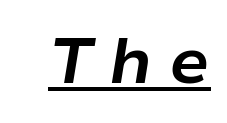
A dark, heavy texture on the line: the type is bold. A typesetter would call this proportional, since set widths differ per character. Rendered with sloped, italic letterforms. Honestly, the underline is the first thing you notice here. How are the letters spaced? Widely, with obvious added tracking.
